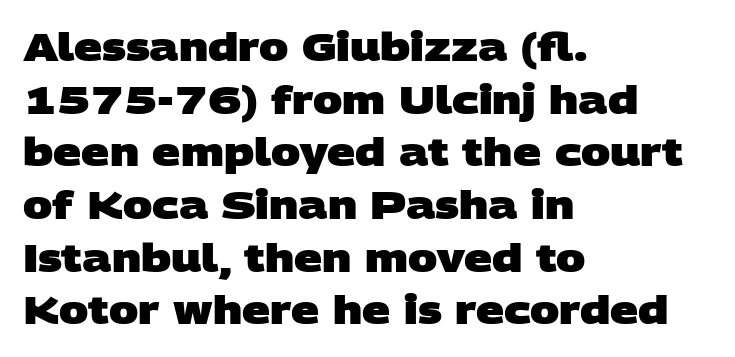
The image shows 39 px heavy, wide sans-serif type; set left-aligned, normal line spacing (1.35x), normal letter spacing, not underlined; low stroke contrast and a large x-height.
